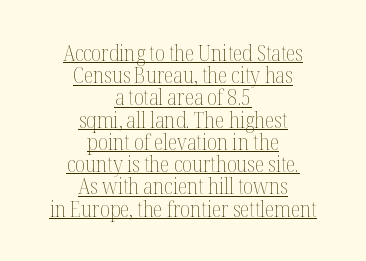
The image shows 22 px text type, upright; set centered, tight line spacing (1.01x), normal letter spacing, underlined.
